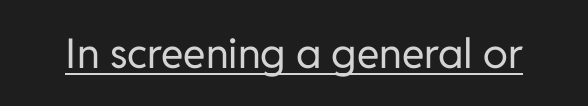
{"serif": "no", "italic": "no", "bold": "no", "weight": "regular", "width": "normal", "stroke_contrast": "low", "x_height": "medium", "monospaced": "no", "underline": "yes", "letter_spacing": "normal", "letter_spacing_em": 0.0, "glyph_px": 41}
